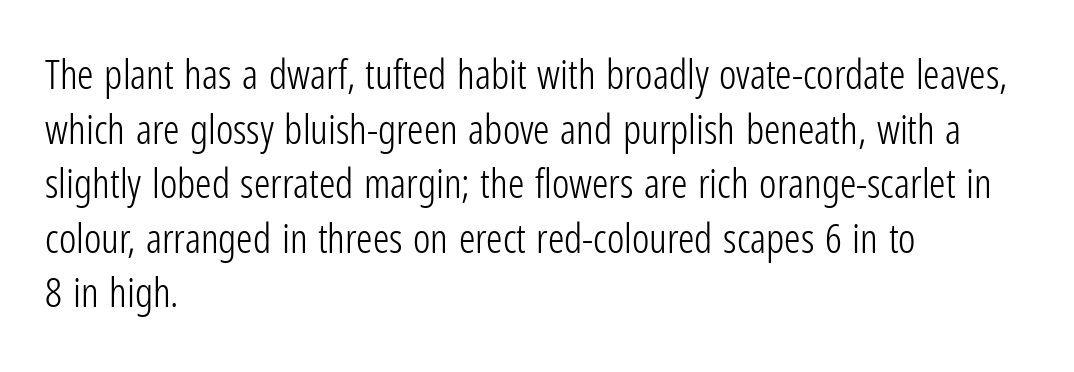
{"serif": "no", "italic": "no", "bold": "no", "weight": "light", "width": "condensed", "stroke_contrast": "low", "x_height": "medium", "monospaced": "no", "underline": "no", "align": "left", "line_spacing": "normal", "line_spacing_ratio": 1.33, "letter_spacing": "normal", "letter_spacing_em": 0.0, "glyph_px": 41}
